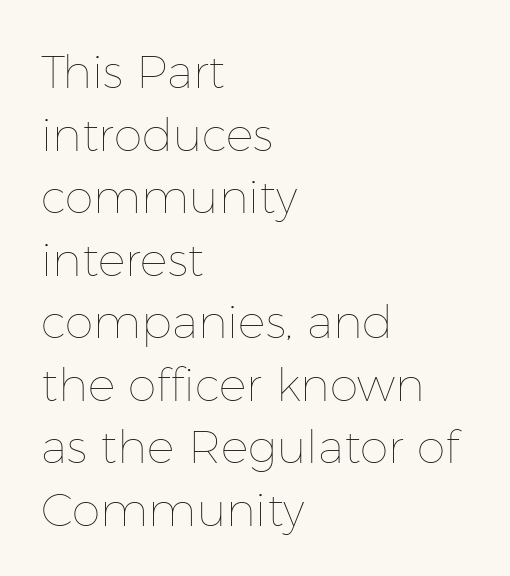
Here the designer chose a conventional face with non-uniform glyph widths. Nope, not italic — everything's standing straight. Alignment: flush left. Glance below the letters and you will spot only blank space.
